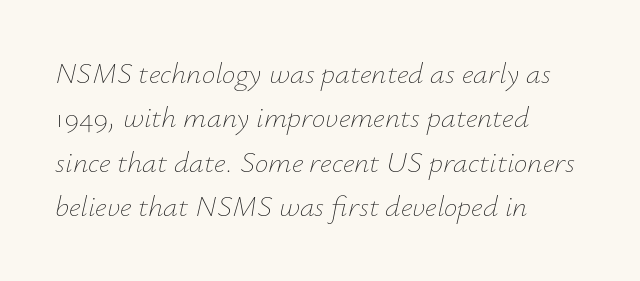
The image shows 30 px thin type, italic (leaning right); set left-aligned, normal line spacing (1.48x), normal letter spacing, not underlined; low stroke contrast and a small x-height.
